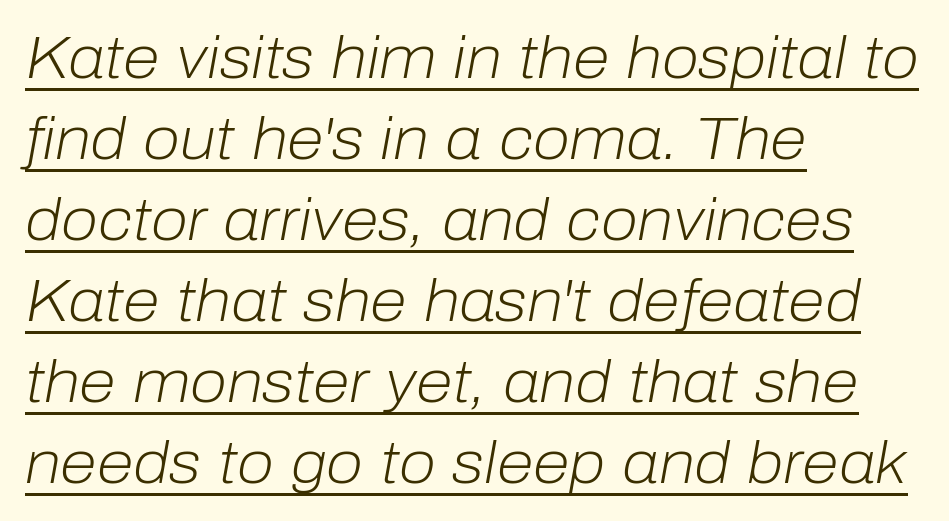
The image shows 60 px light type, italic (leaning right); set left-aligned, normal line spacing (1.35x), normal letter spacing, underlined; low stroke contrast and a medium x-height.
